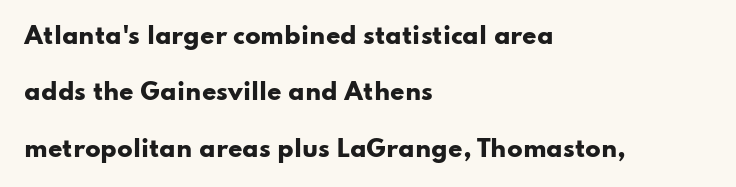
The font is running at its bold setting. This rendering features lettering with no underline. Short note: letters normally spaced. Each line starts at the same left margin while the right side varies.
